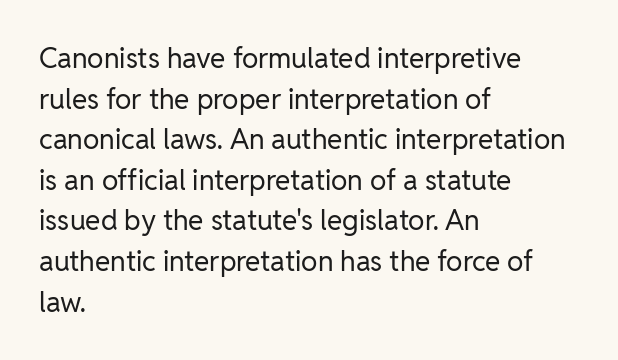
Q: Is the text bold? A: No.
Q: Is the text italic (slanted)? A: No, it is upright.
Q: Is the typeface a serif or a sans-serif typeface? A: Sans-serif.
Q: Is the text underlined? A: No.
Q: How is the paragraph aligned? A: Left-aligned.
Q: Is the spacing between letters normal or unusually wide? A: Normal.
Q: Is the spacing between lines tight, normal or loose? A: Normal.
Q: Width (condensed, normal, or wide)? A: Normal.
Q: Stroke contrast? A: Low.
Q: x-height? A: Medium.
Q: Monospaced? A: No.
